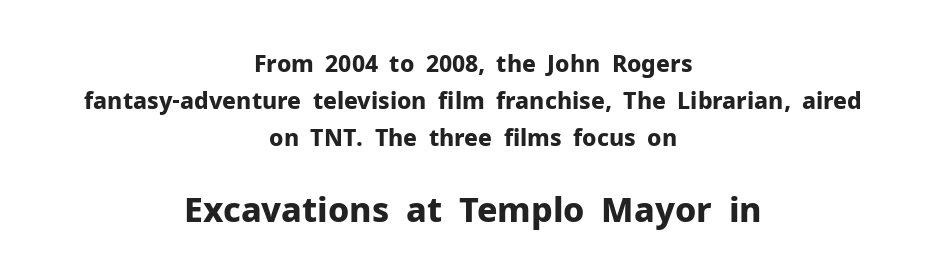
Italic? Not at all — the glyphs are vertical. Between one letter and the next there's only the usual sliver of space. Words float on clear page, feet unadorned. Neither beginnings nor endings align; midpoints do. Does the leading feel generous? No, just average.
